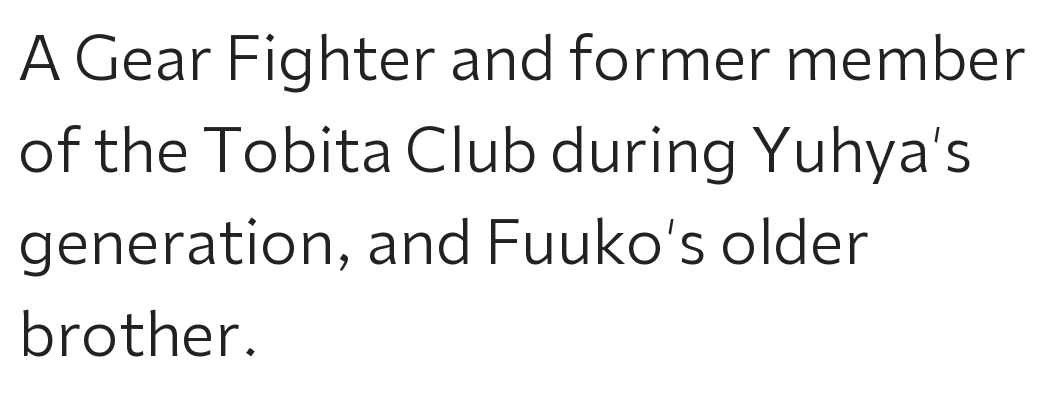
Typographically, this falls in the sans-serif category. The typeface has the unassuming heft of standard copy or less. Reading down the column, the eye jumps a familiar distance to each next line. The letterforms sit shoulder to shoulder at normal distance.
